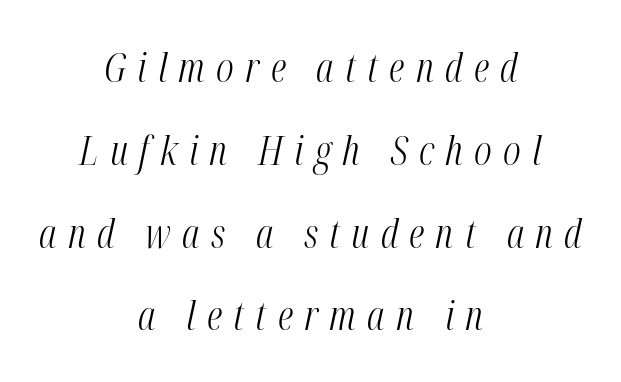
{"italic": "yes", "lean": "right", "slant_degrees": 12, "bold": "no", "weight": "light", "width": "condensed", "stroke_contrast": "medium", "x_height": "medium", "monospaced": "no", "underline": "no", "align": "center", "line_spacing": "loose", "line_spacing_ratio": 2.07, "letter_spacing": "wide", "letter_spacing_em": 0.28, "glyph_px": 40}
